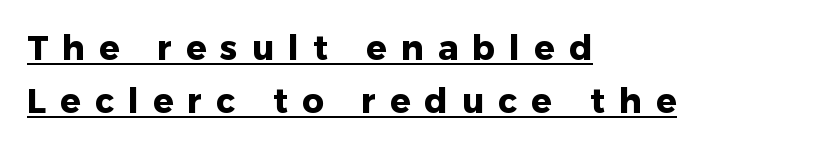
The image shows 34 px heavy sans-serif type, upright; set left-aligned, normal line spacing (1.56x), unusually wide letter spacing (+0.41 em), underlined; low stroke contrast and a medium x-height.
